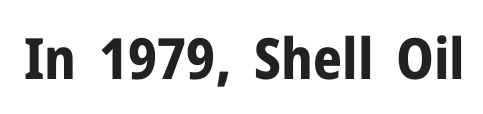
The image shows 57 px bold sans-serif type, upright; set normal letter spacing, not underlined; low stroke contrast and a medium x-height.
